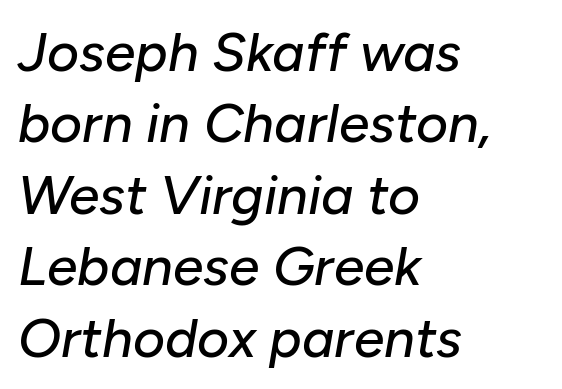
Q: Is the text italic (slanted)? A: Yes, it leans right by about 10 degrees.
Q: Is the text underlined? A: No.
Q: How is the paragraph aligned? A: Left-aligned.
Q: Is the spacing between letters normal or unusually wide? A: Normal.
Q: Is the spacing between lines tight, normal or loose? A: Normal.
Q: Width (condensed, normal, or wide)? A: Normal.
Q: Stroke contrast? A: Low.
Q: x-height? A: Medium.
Q: Monospaced? A: No.
